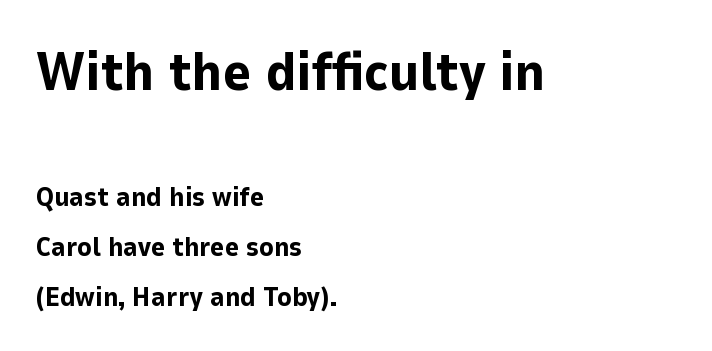
The image shows 54 px bold sans-serif type, upright; set left-aligned, line spacing 1.85x, normal letter spacing, not underlined; the first (top) block is 2.0x larger; low stroke contrast and a medium x-height.
